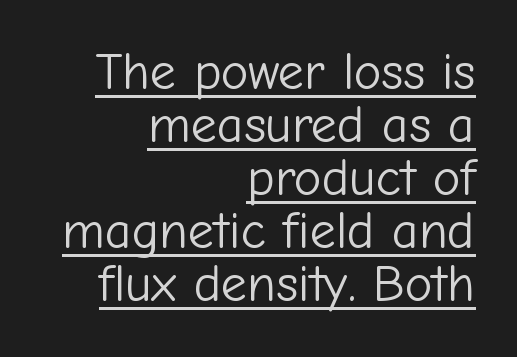
The image shows 52 px light sans-serif type, upright; set right-aligned, tight line spacing (1.02x), normal letter spacing, underlined; low stroke contrast and a medium x-height.
